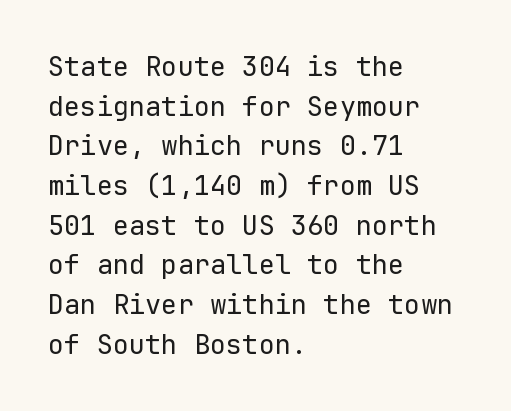
{"italic": "no", "bold": "no", "underline": "no", "align": "left", "line_spacing": "normal", "line_spacing_ratio": 1.47, "letter_spacing": "normal", "letter_spacing_em": 0.0, "glyph_px": 27}
